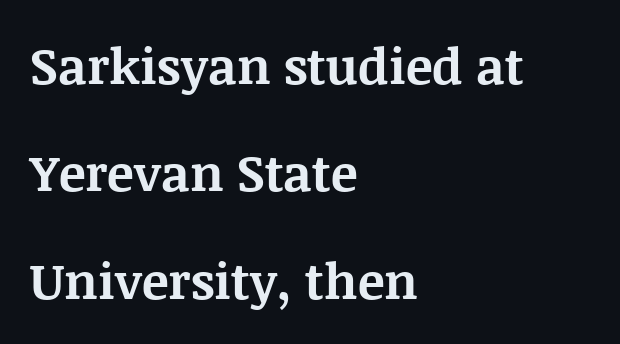
{"serif": "yes", "italic": "no", "bold": "yes", "weight": "bold", "width": "normal", "stroke_contrast": "medium", "x_height": "large", "monospaced": "no", "underline": "no", "align": "left", "line_spacing": "loose", "line_spacing_ratio": 2.15, "letter_spacing": "normal", "letter_spacing_em": 0.0, "glyph_px": 50}
